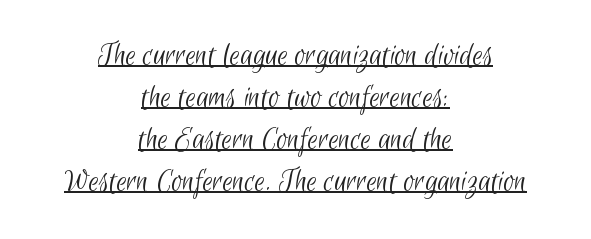
Q: Is the text bold? A: No.
Q: Is the typeface a serif or a sans-serif typeface? A: Sans-serif.
Q: Is the text underlined? A: Yes.
Q: How is the paragraph aligned? A: Centered.
Q: Is the spacing between letters normal or unusually wide? A: Normal.
Q: Is the spacing between lines tight, normal or loose? A: Normal.
Q: Width (condensed, normal, or wide)? A: Condensed.
Q: Stroke contrast? A: Low.
Q: x-height? A: Small.
Q: Monospaced? A: No.
